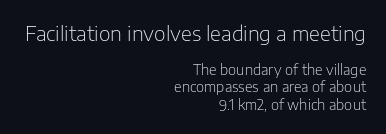
Q: Is the text bold? A: No.
Q: Is the text italic (slanted)? A: No, it is upright.
Q: Is the text underlined? A: No.
Q: How is the paragraph aligned? A: Right-aligned.
Q: Is the spacing between letters normal or unusually wide? A: Normal.
Q: Which block of text is set in a larger size, the first (top) or the second (bottom)? A: The first (top) one.
